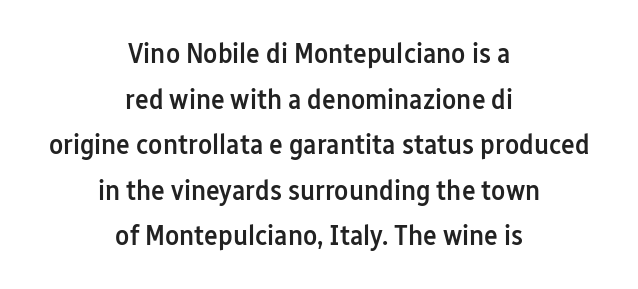
The image shows 29 px semibold, condensed sans-serif type, upright; set centered, normal line spacing (1.57x), normal letter spacing, not underlined; low stroke contrast and a medium x-height.
